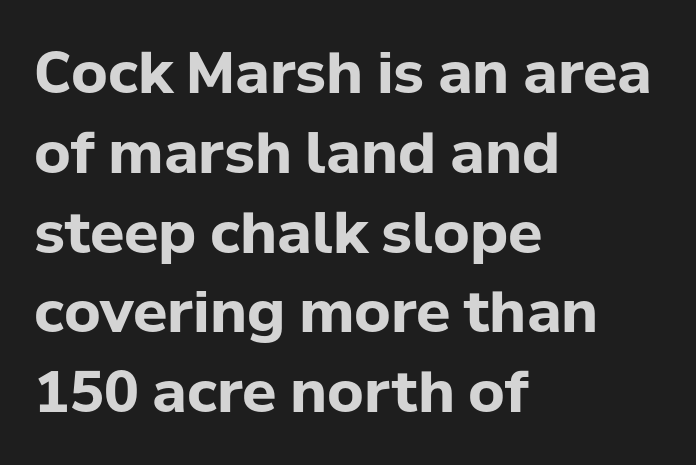
{"serif": "no", "italic": "no", "bold": "yes", "weight": "bold", "width": "normal", "stroke_contrast": "low", "x_height": "medium", "monospaced": "no", "underline": "no", "align": "left", "line_spacing": "normal", "line_spacing_ratio": 1.4, "letter_spacing": "normal", "letter_spacing_em": 0.0, "glyph_px": 57}
